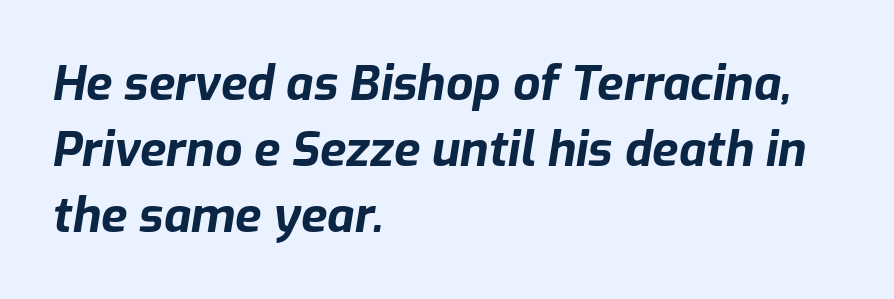
The image shows 48 px bold type, italic (leaning right); set left-aligned, normal line spacing (1.37x), normal letter spacing, not underlined; low stroke contrast and a medium x-height.
